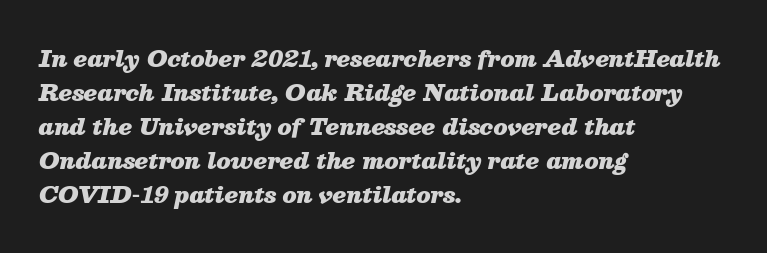
{"italic": "yes", "lean": "right", "slant_degrees": 13, "bold": "yes", "underline": "no", "align": "left", "line_spacing": "normal", "line_spacing_ratio": 1.55, "letter_spacing": "normal", "letter_spacing_em": 0.0, "glyph_px": 22}
